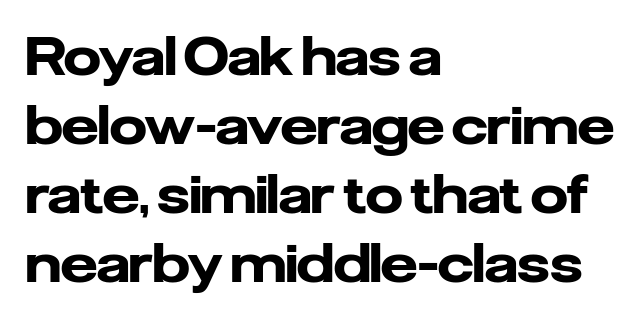
Q: Is the text bold? A: Yes.
Q: Is the text italic (slanted)? A: No, it is upright.
Q: Is the typeface a serif or a sans-serif typeface? A: Sans-serif.
Q: Is the text underlined? A: No.
Q: How is the paragraph aligned? A: Left-aligned.
Q: Is the spacing between letters normal or unusually wide? A: Normal.
Q: Is the spacing between lines tight, normal or loose? A: Normal.
Q: Width (condensed, normal, or wide)? A: Normal.
Q: Stroke contrast? A: Low.
Q: x-height? A: Medium.
Q: Monospaced? A: No.
